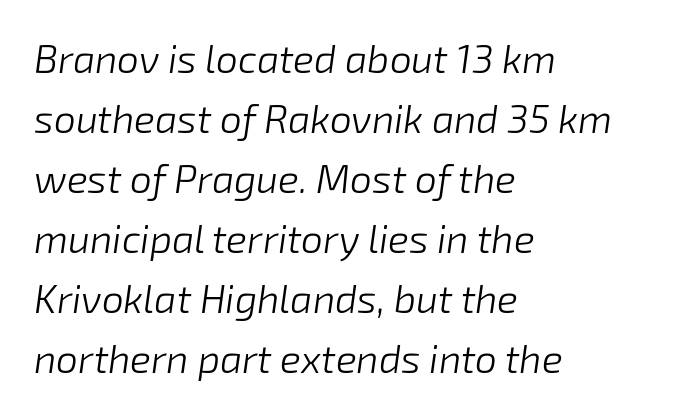
Emphasis-style slanted type is in use. Stems and bowls with no extra thickness — not bold. The passage shown is typed in a proportional face where columns would drift. Default kerning and tracking; the words read as compact shapes. Does the leading feel generous? No, just average. Each line starts at the same left margin while the right side varies.
